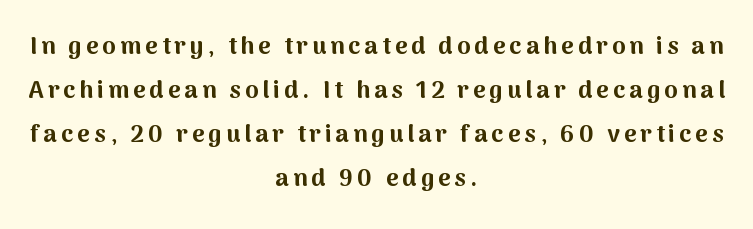
The image shows 24 px bold type, upright; set centered, line spacing 1.84x, not underlined.
